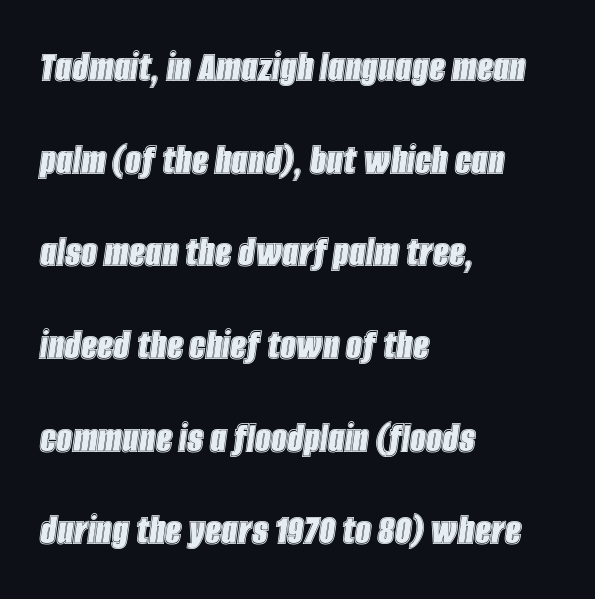
The image shows 45 px condensed type, italic (leaning right); set left-aligned, loose line spacing (2.06x), normal letter spacing, not underlined; a large x-height.
